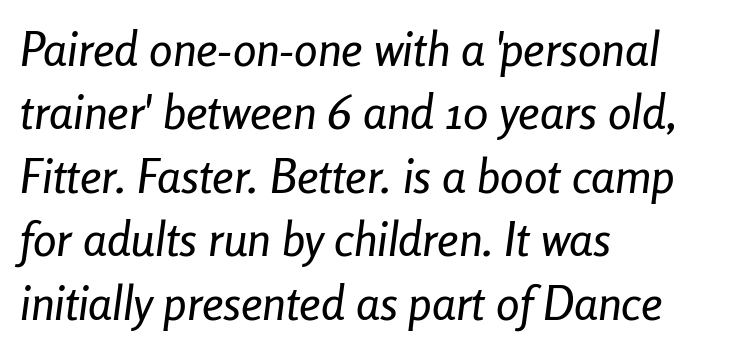
{"italic": "yes", "lean": "right", "slant_degrees": 8, "width": "condensed", "stroke_contrast": "low", "x_height": "medium", "monospaced": "no", "underline": "no", "align": "left", "line_spacing": "normal", "line_spacing_ratio": 1.35, "letter_spacing": "normal", "letter_spacing_em": 0.0, "glyph_px": 47}
